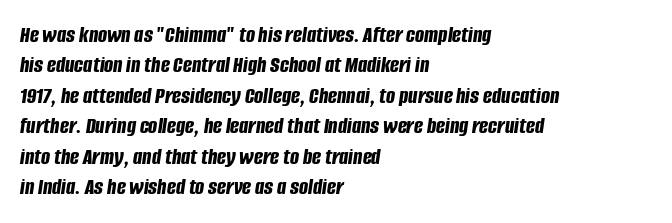
{"italic": "yes", "lean": "right", "slant_degrees": 8, "bold": "yes", "underline": "no", "align": "left", "line_spacing": "normal", "line_spacing_ratio": 1.27, "letter_spacing": "normal", "letter_spacing_em": 0.0, "glyph_px": 24}
